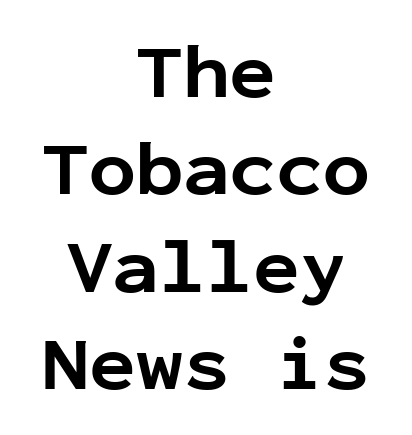
The image shows 78 px bold sans-serif type, upright, monospaced; set centered, normal line spacing (1.25x), normal letter spacing, not underlined; low stroke contrast and a medium x-height.
